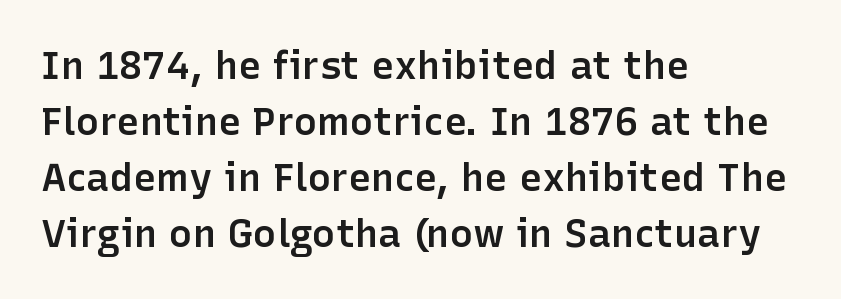
Q: Is the text bold? A: Semi-bold.
Q: Is the text italic (slanted)? A: No, it is upright.
Q: Is the typeface a serif or a sans-serif typeface? A: Sans-serif.
Q: Is the text underlined? A: No.
Q: How is the paragraph aligned? A: Left-aligned.
Q: Is the spacing between letters normal or unusually wide? A: Normal.
Q: Is the spacing between lines tight, normal or loose? A: Normal.
Q: Width (condensed, normal, or wide)? A: Normal.
Q: Stroke contrast? A: Low.
Q: x-height? A: Medium.
Q: Monospaced? A: No.
